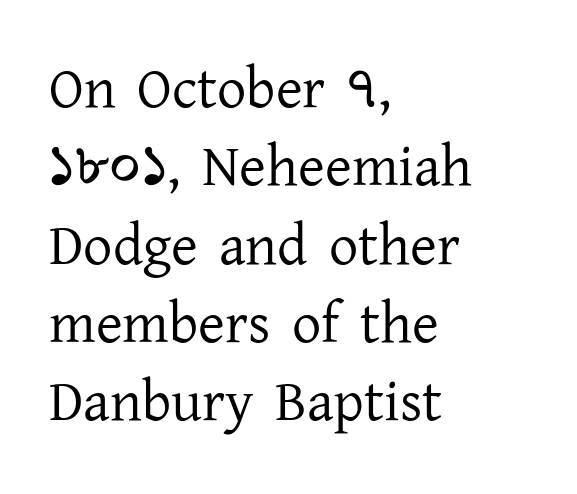
{"serif": "yes", "italic": "no", "bold": "no", "weight": "regular", "width": "normal", "stroke_contrast": "low", "x_height": "medium", "monospaced": "no", "underline": "no", "align": "left", "line_spacing": "normal", "line_spacing_ratio": 1.35, "letter_spacing": "normal", "letter_spacing_em": 0.0, "glyph_px": 58}
